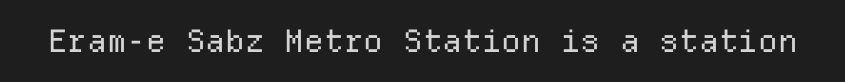
The image shows 31 px regular-weight sans-serif type, upright, monospaced; set normal letter spacing, not underlined; low stroke contrast and a medium x-height.
